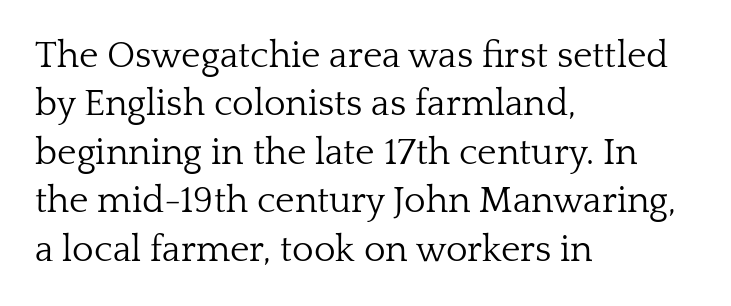
{"serif": "yes", "italic": "no", "bold": "no", "weight": "light", "width": "normal", "stroke_contrast": "low", "x_height": "medium", "monospaced": "no", "underline": "no", "align": "left", "line_spacing": "normal", "line_spacing_ratio": 1.31, "letter_spacing": "normal", "letter_spacing_em": 0.0, "glyph_px": 37}
